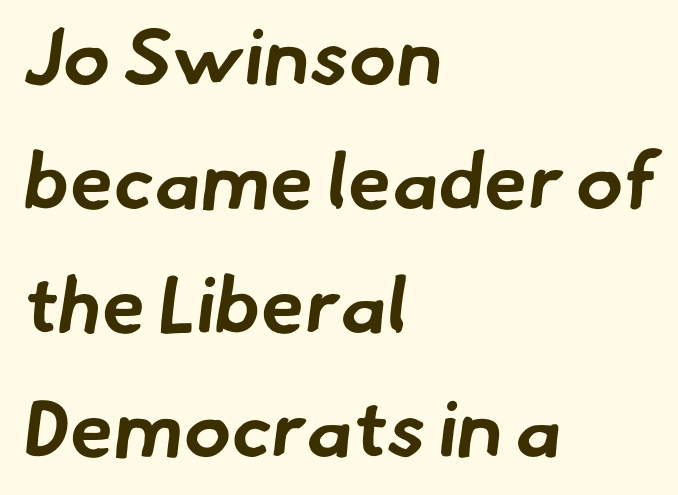
This sample has the flowing, uneven cadence of proportional lettering. Stroke thickness is high; the sample reads as a true bold. Type without underlining. The horizontal fit of the characters is conventional and even. The rendering shows plain stroke endings on the letterforms — a sans-serif design. Visually the block forms a straight wall on the left and a jagged coastline on the right.
